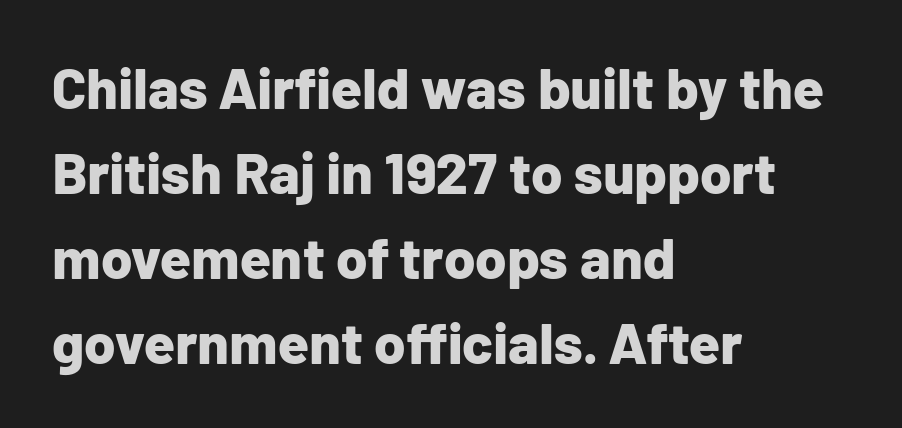
{"serif": "no", "italic": "no", "bold": "yes", "weight": "bold", "width": "normal", "stroke_contrast": "low", "x_height": "medium", "monospaced": "no", "underline": "no", "align": "left", "line_spacing": "normal", "line_spacing_ratio": 1.49, "letter_spacing": "normal", "letter_spacing_em": 0.0, "glyph_px": 57}
